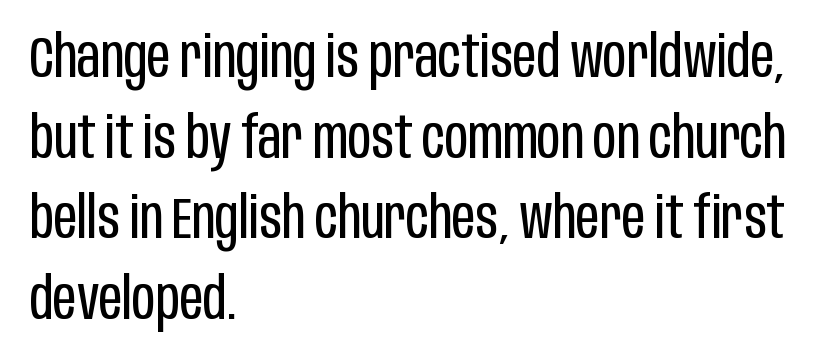
The image shows 58 px regular-weight, condensed sans-serif type, upright; set left-aligned, normal line spacing (1.39x), normal letter spacing, not underlined; low stroke contrast and a large x-height.
